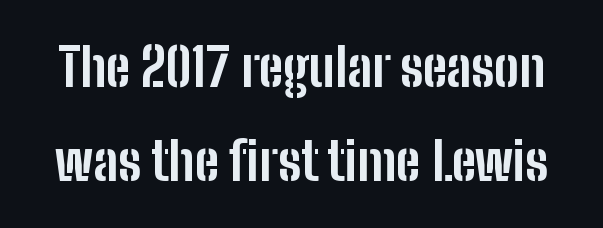
Q: Is the text bold? A: Yes.
Q: Is the text italic (slanted)? A: No, it is upright.
Q: Is the typeface a serif or a sans-serif typeface? A: Sans-serif.
Q: Is the text underlined? A: No.
Q: Is the spacing between letters normal or unusually wide? A: Normal.
Q: Width (condensed, normal, or wide)? A: Condensed.
Q: Stroke contrast? A: Low.
Q: x-height? A: Medium.
Q: Monospaced? A: No.
